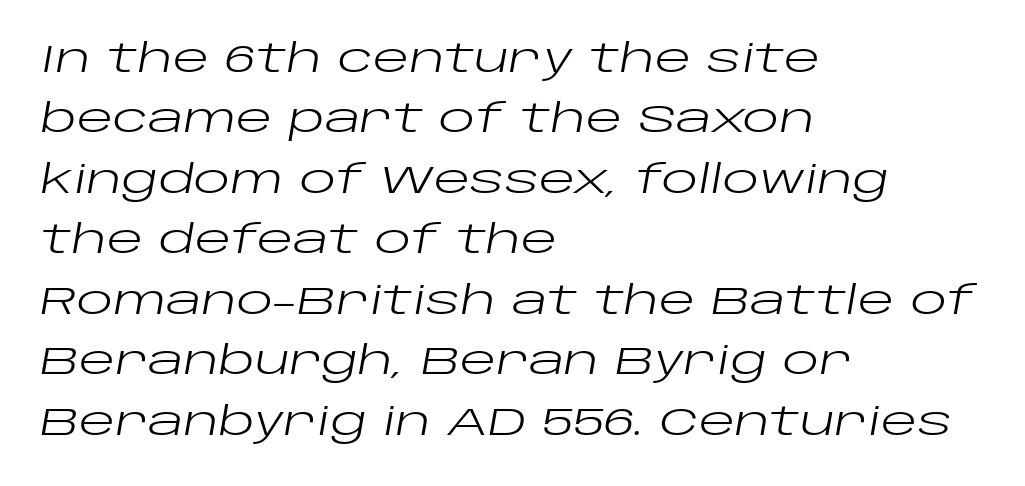
Q: Is the text bold? A: No.
Q: Is the text italic (slanted)? A: Yes, it leans right by about 10 degrees.
Q: Is the text underlined? A: No.
Q: How is the paragraph aligned? A: Left-aligned.
Q: Is the spacing between letters normal or unusually wide? A: Normal.
Q: Is the spacing between lines tight, normal or loose? A: Normal.
Q: Width (condensed, normal, or wide)? A: Wide.
Q: Stroke contrast? A: Low.
Q: x-height? A: Large.
Q: Monospaced? A: No.
